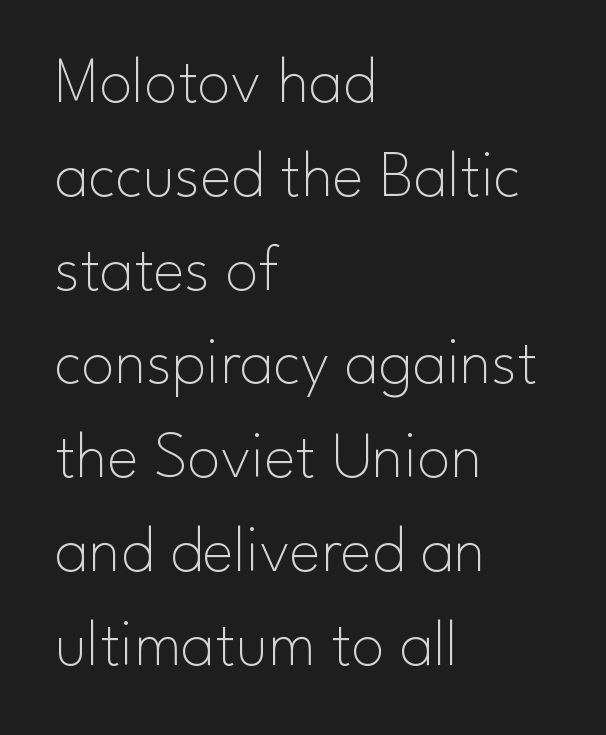
Regarding leading, the lines here are spaced in the standard way. Tracking here is standard; glyphs follow each other at the usual distance. The rendering shows plain stroke endings on the letterforms — a sans-serif design. Weight class: somewhere from thin through regular. One-word summary of the alignment: left. You could not count columns in this text — the font is proportionally spaced.
